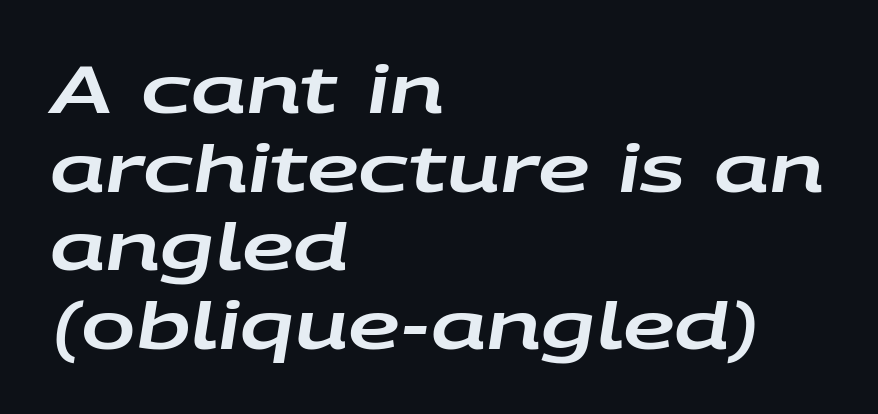
The image shows 65 px wide type, italic (leaning right); set left-aligned, line spacing 1.21x, normal letter spacing, not underlined; low stroke contrast and a large x-height.
